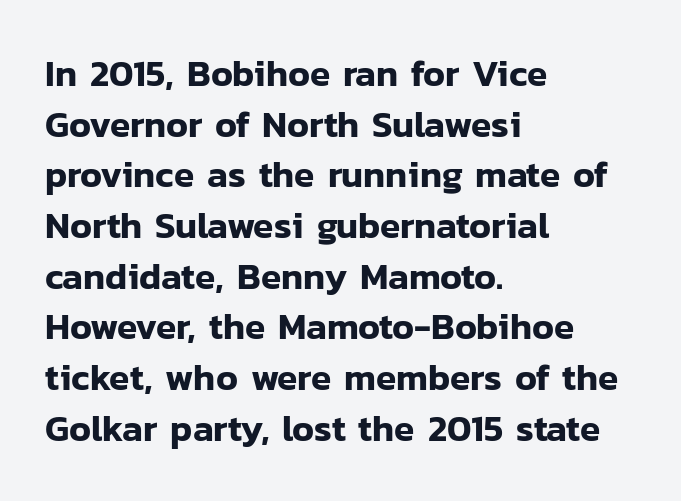
The image shows 37 px sans-serif type, upright; set left-aligned, normal line spacing (1.37x), normal letter spacing, not underlined; low stroke contrast and a medium x-height.
